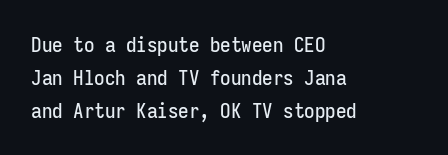
{"italic": "no", "underline": "no", "align": "left", "line_spacing": "normal", "line_spacing_ratio": 1.56, "letter_spacing": "normal", "letter_spacing_em": 0.0, "glyph_px": 21}
